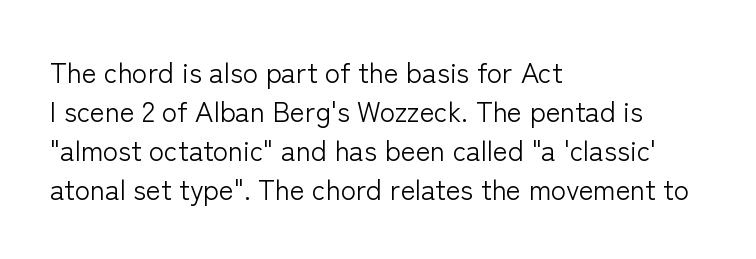
The image shows 28 px light sans-serif type, upright; set left-aligned, normal line spacing (1.39x), normal letter spacing, not underlined; low stroke contrast and a medium x-height.
